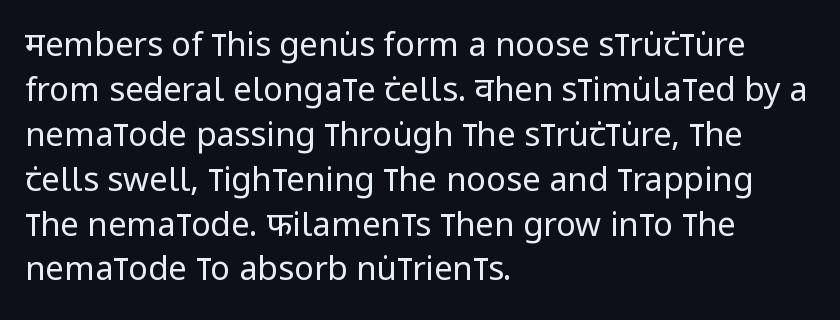
Reading down the column, the eye jumps a familiar distance to each next line. Think standard paragraph weight, or any step lighter than that. Note the varied advance widths — an 'i' is clearly narrower than an 'm'. It's the straight-up-and-down kind of type. The gaps between neighbouring characters are ordinary and unremarkable.
